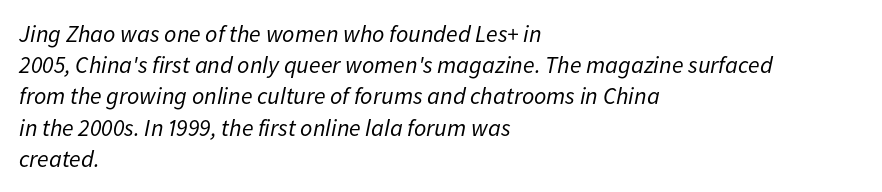
Q: Is the text bold? A: No.
Q: Is the text italic (slanted)? A: Yes, it leans right by about 11 degrees.
Q: Is the text underlined? A: No.
Q: How is the paragraph aligned? A: Left-aligned.
Q: Is the spacing between letters normal or unusually wide? A: Normal.
Q: Is the spacing between lines tight, normal or loose? A: Normal.
